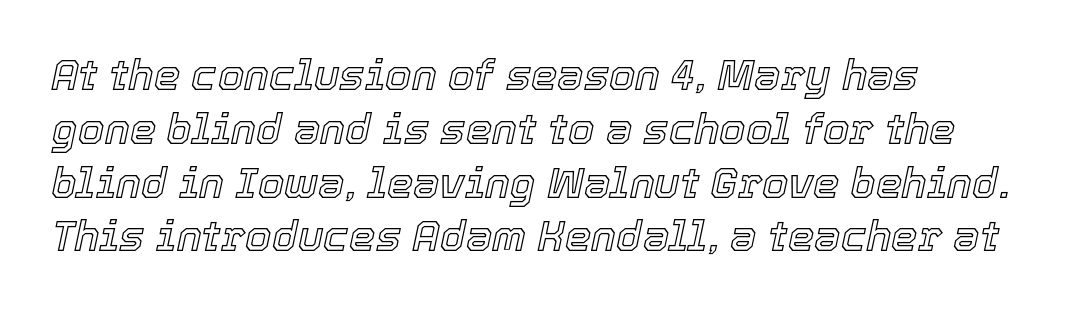
Q: Is the text italic (slanted)? A: Yes, it leans right by about 12 degrees.
Q: Is the text underlined? A: No.
Q: How is the paragraph aligned? A: Left-aligned.
Q: Is the spacing between letters normal or unusually wide? A: Normal.
Q: Is the spacing between lines tight, normal or loose? A: Normal.
Q: Width (condensed, normal, or wide)? A: Normal.
Q: x-height? A: Medium.
Q: Monospaced? A: No.
